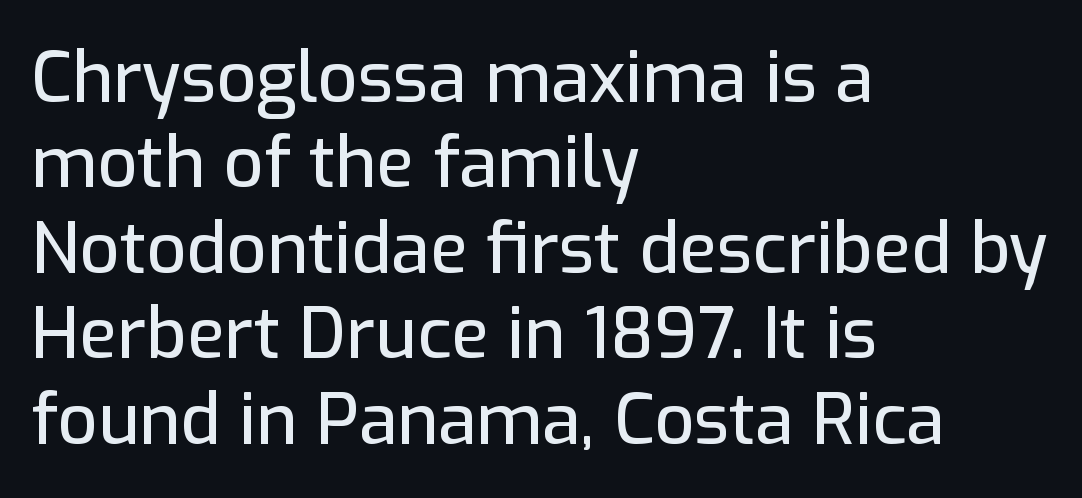
The image shows 70 px sans-serif type, upright; set left-aligned, line spacing 1.22x, normal letter spacing, not underlined; low stroke contrast and a medium x-height.
